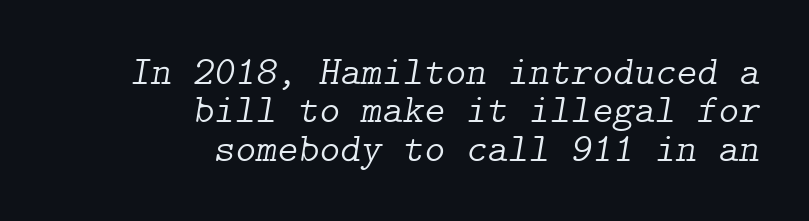
{"serif": "yes", "italic": "yes", "lean": "right", "slant_degrees": 9, "bold": "no", "weight": "light", "width": "normal", "stroke_contrast": "low", "x_height": "medium", "underline": "no", "align": "right", "line_spacing": "tight", "line_spacing_ratio": 0.96, "letter_spacing": "normal", "letter_spacing_em": 0.0, "glyph_px": 40}
